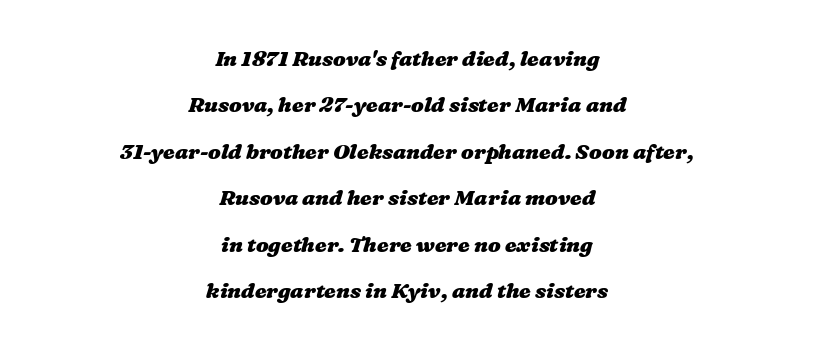
Plain, unruled lines of type. No extra tracking has been applied to these lines. Heavy, bold letterforms. How would I describe the line gaps? Wide and relaxed. Reading down the block, each line starts at a different indent, mirrored at its end.
